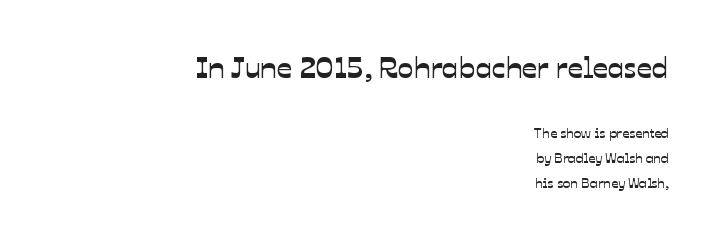
Letter spacing: default. Serif or sans? Sans — the stroke terminals are bare. The first block has been scaled up relative to the second. The typesetter chose a ragged-left arrangement here. Note the varied advance widths — an 'i' is clearly narrower than an 'm'. Beneath every word, the page is bare.
